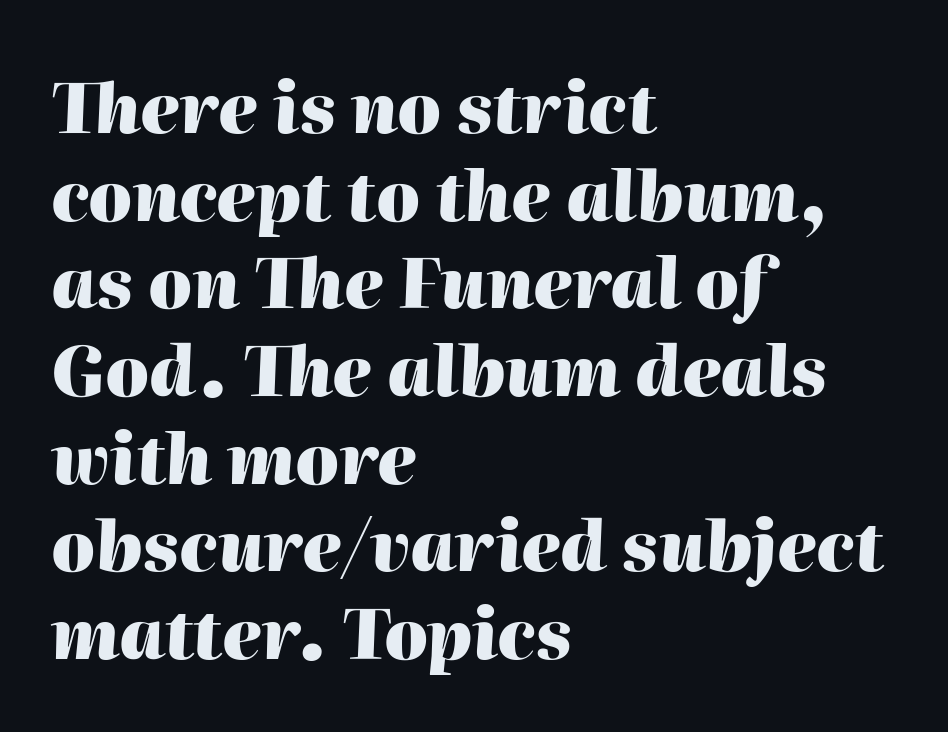
The image shows 69 px heavy type, italic (leaning right); set left-aligned, normal line spacing (1.27x), normal letter spacing, not underlined; high stroke contrast and a medium x-height.
